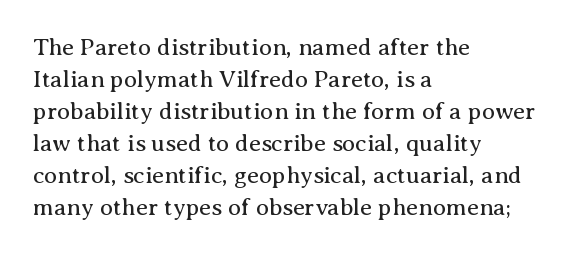
{"italic": "no", "bold": "no", "underline": "no", "align": "left", "line_spacing": "normal", "line_spacing_ratio": 1.33, "letter_spacing": "normal", "letter_spacing_em": 0.0, "glyph_px": 24}
